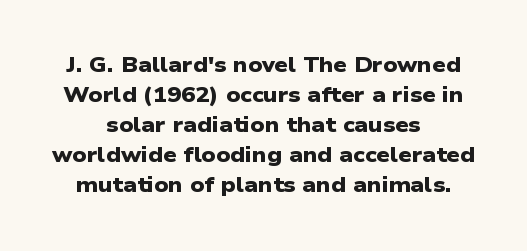
{"bold": "yes", "underline": "no", "align": "center", "line_spacing": "normal", "line_spacing_ratio": 1.43, "letter_spacing": "normal", "letter_spacing_em": 0.0, "glyph_px": 21}
